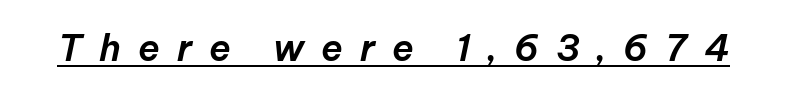
{"italic": "yes", "lean": "right", "slant_degrees": 12, "width": "normal", "stroke_contrast": "low", "x_height": "medium", "monospaced": "no", "underline": "yes", "letter_spacing": "wide", "letter_spacing_em": 0.47, "glyph_px": 36}
